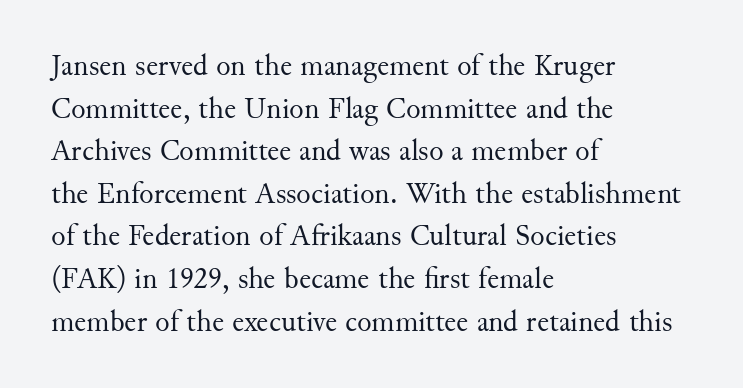
Regarding leading, the lines here are spaced in the standard way. A typesetter would call this proportional, since set widths differ per character. Examine the stroke ends and you'll spot serifs. The gaps between neighbouring characters are ordinary and unremarkable. Letters rest on an invisible, unmarked baseline.
